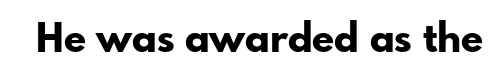
Q: Is the text bold? A: Yes.
Q: Is the text italic (slanted)? A: No, it is upright.
Q: Is the typeface a serif or a sans-serif typeface? A: Sans-serif.
Q: Is the text underlined? A: No.
Q: Is the spacing between letters normal or unusually wide? A: Normal.
Q: Width (condensed, normal, or wide)? A: Normal.
Q: Stroke contrast? A: Low.
Q: x-height? A: Small.
Q: Monospaced? A: No.
